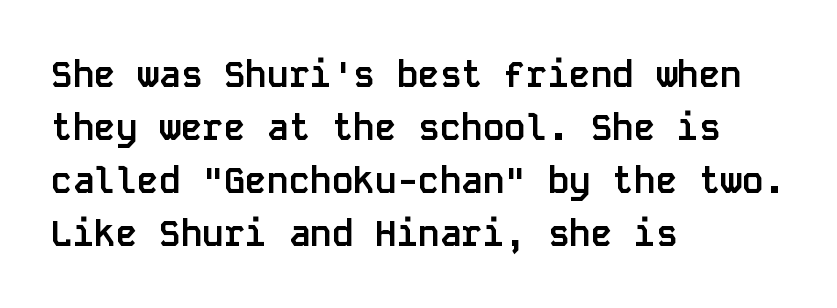
Here the designer chose a console-style face with uniform glyph widths. This rendering employs a face without finishing strokes, i.e., a sans-serif. Quick note: underline off. If you measured baseline to baseline, you'd find a middling distance.
